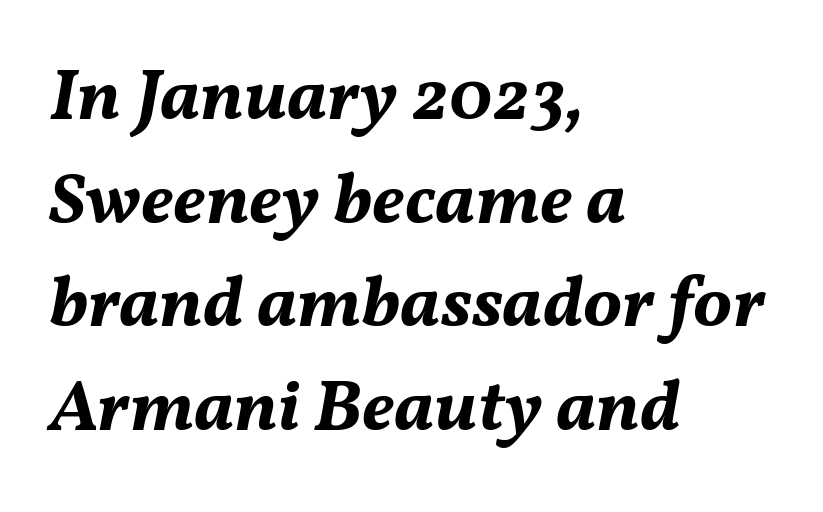
Q: Is the text bold? A: Yes.
Q: Is the text italic (slanted)? A: Yes, it leans right by about 11 degrees.
Q: Is the text underlined? A: No.
Q: How is the paragraph aligned? A: Left-aligned.
Q: Is the spacing between letters normal or unusually wide? A: Normal.
Q: Is the spacing between lines tight, normal or loose? A: Normal.
Q: Width (condensed, normal, or wide)? A: Normal.
Q: Stroke contrast? A: Medium.
Q: x-height? A: Medium.
Q: Monospaced? A: No.
